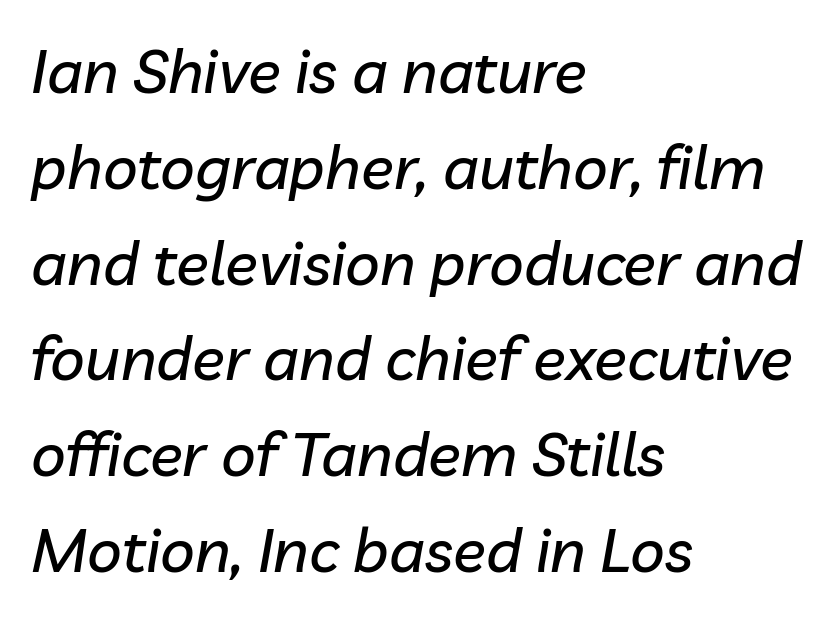
Q: Is the text italic (slanted)? A: Yes, it leans right by about 10 degrees.
Q: Is the text underlined? A: No.
Q: How is the paragraph aligned? A: Left-aligned.
Q: Is the spacing between letters normal or unusually wide? A: Normal.
Q: Is the spacing between lines tight, normal or loose? A: Normal.
Q: Width (condensed, normal, or wide)? A: Normal.
Q: Stroke contrast? A: Low.
Q: x-height? A: Medium.
Q: Monospaced? A: No.
